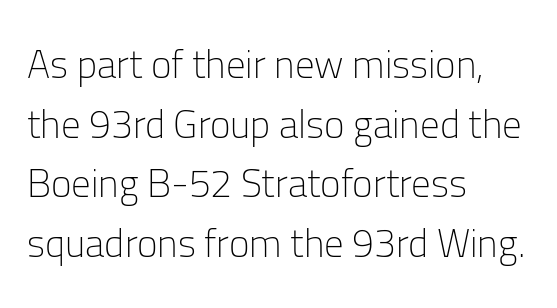
The image shows 39 px light sans-serif type, upright; set left-aligned, normal line spacing (1.53x), normal letter spacing, not underlined; low stroke contrast and a medium x-height.
